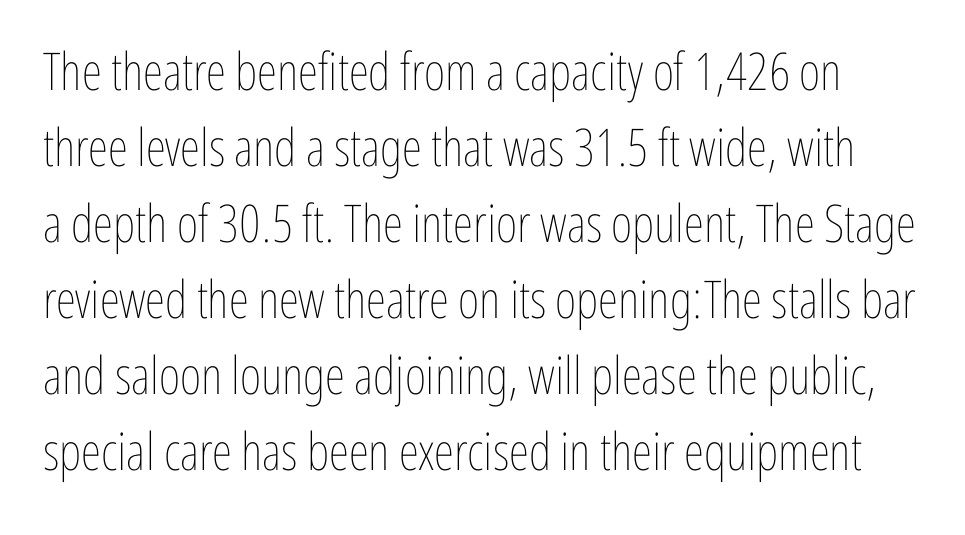
The image shows 52 px thin, condensed type, upright; set normal line spacing (1.46x), normal letter spacing, not underlined; low stroke contrast and a medium x-height.
